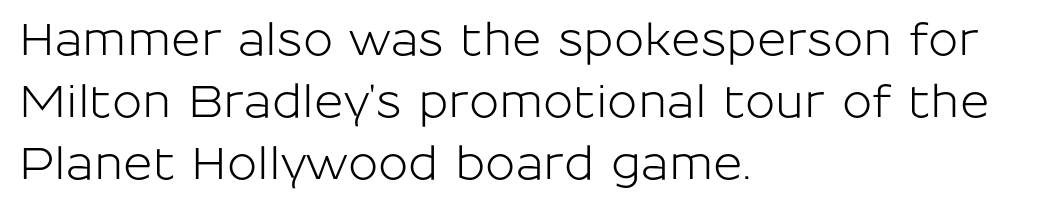
{"serif": "no", "italic": "no", "width": "normal", "stroke_contrast": "low", "x_height": "medium", "monospaced": "no", "underline": "no", "align": "left", "line_spacing": "normal", "line_spacing_ratio": 1.38, "letter_spacing": "normal", "letter_spacing_em": 0.0, "glyph_px": 45}
